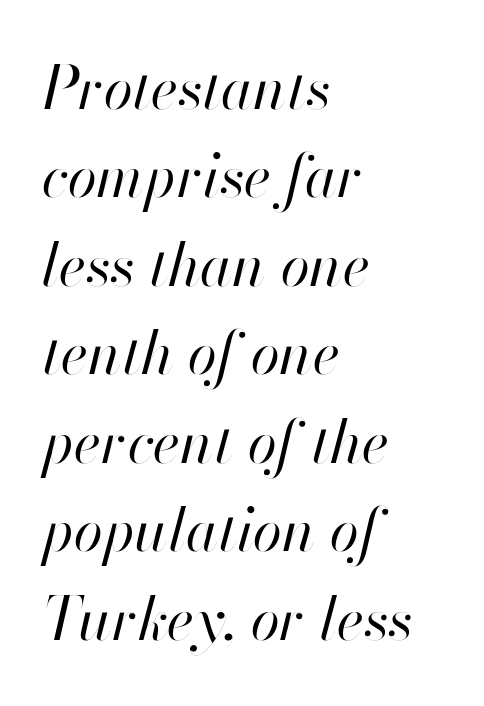
All the whitespace from short lines collects on the right. Do the characters align in a grid? No, the font is proportional. Compared with typical body copy, the letter spacing here is the same. No heavy texture on the line: the type isn't bold.
